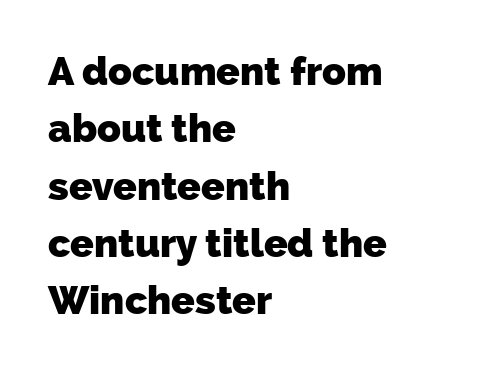
The image shows 39 px heavy sans-serif type; set left-aligned, normal line spacing (1.47x), normal letter spacing, not underlined; low stroke contrast and a medium x-height.
